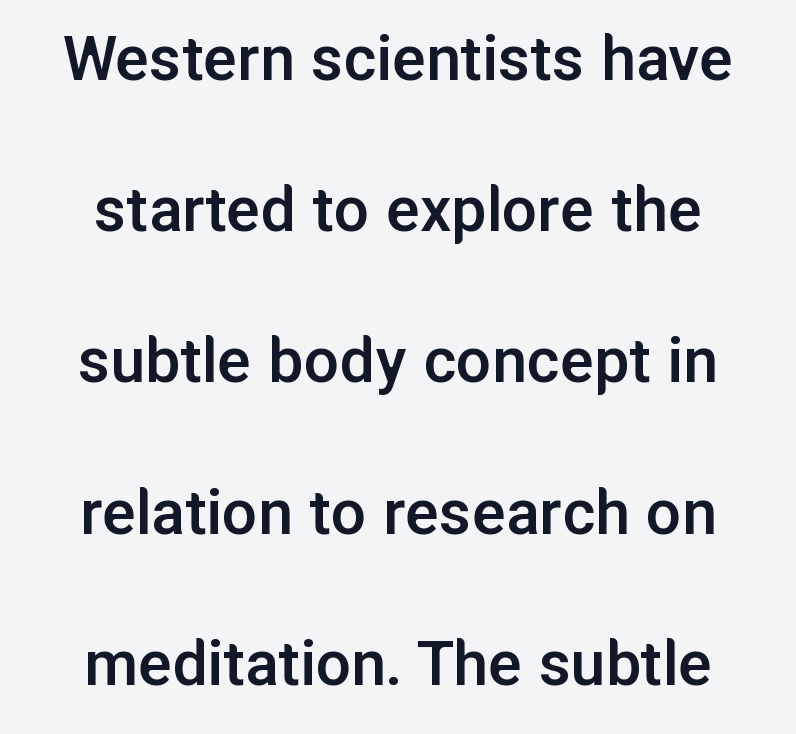
It's the straight-up-and-down kind of type. These lines carry some extra weight — a demibold, not a full bold. The letters advance in unequal steps, a hallmark of proportional type. Between one letter and the next there's only the usual sliver of space.
